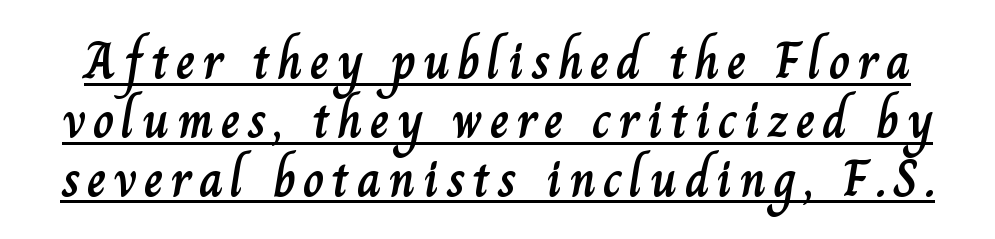
Check the space under the baseline: a stroke is drawn there. This sample has the flowing, uneven cadence of proportional lettering. Interline gaps are noticeably narrow in this sample.
